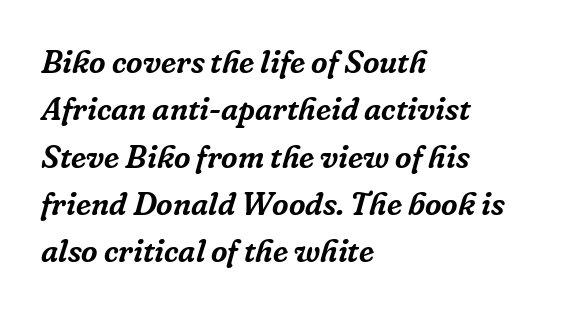
The image shows 32 px serif type, italic (leaning right); set left-aligned, normal line spacing (1.48x), normal letter spacing, not underlined; low stroke contrast and a medium x-height.
